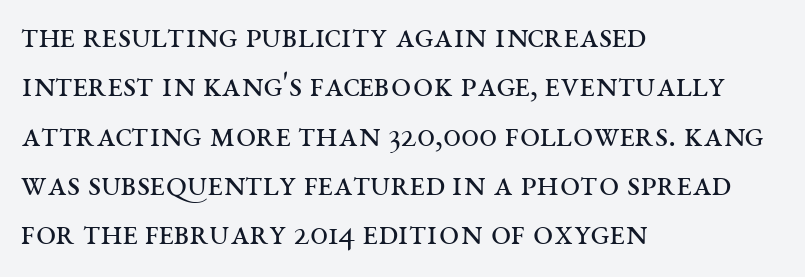
{"serif": "yes", "italic": "no", "bold": "no", "weight": "regular", "width": "wide", "stroke_contrast": "medium", "x_height": "large", "monospaced": "no", "underline": "no", "align": "left", "line_spacing": "normal", "line_spacing_ratio": 1.37, "letter_spacing": "normal", "letter_spacing_em": 0.0, "glyph_px": 36}
